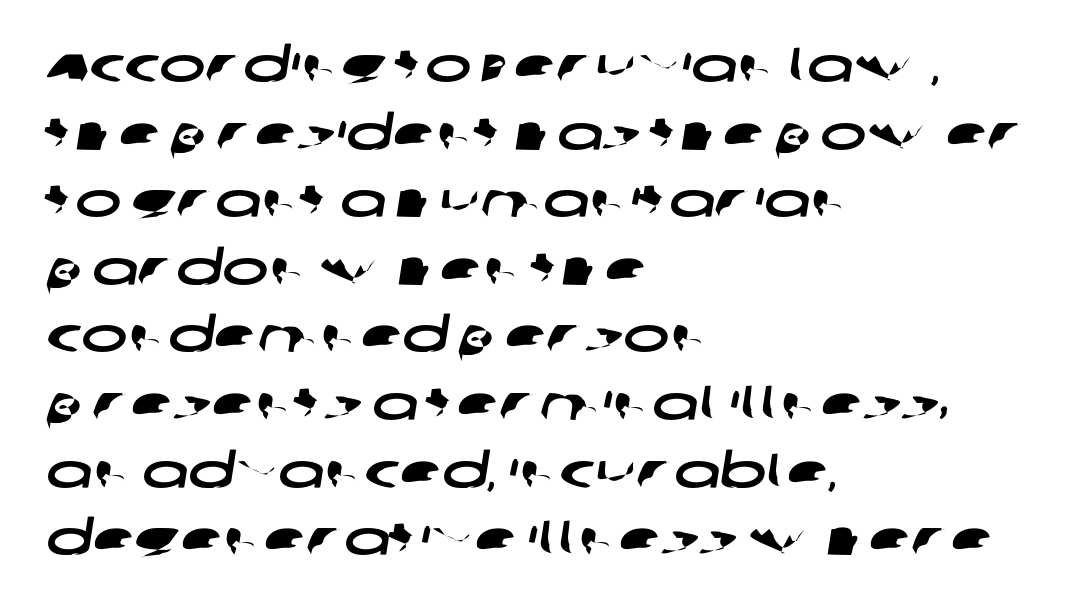
{"serif": "no", "width": "wide", "stroke_contrast": "low", "x_height": "large", "monospaced": "no", "underline": "no", "align": "left", "line_spacing": "normal", "line_spacing_ratio": 1.38, "letter_spacing": "normal", "letter_spacing_em": 0.0, "glyph_px": 49}
